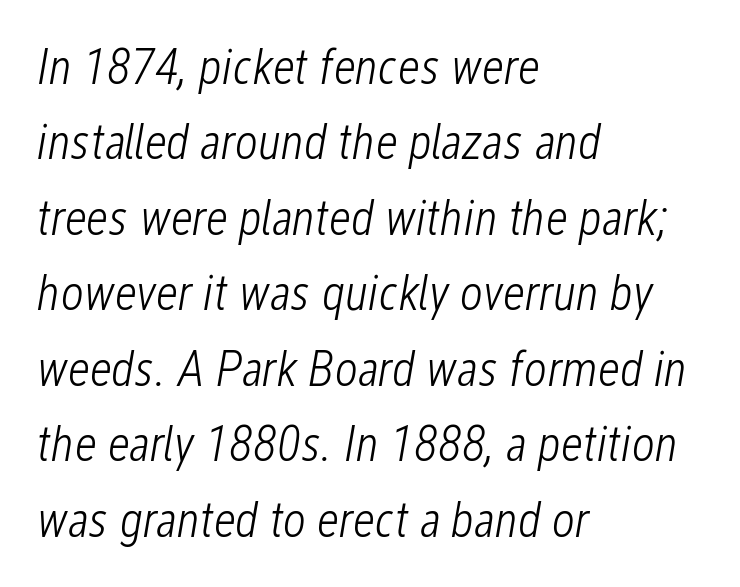
{"italic": "yes", "lean": "right", "slant_degrees": 12, "bold": "no", "weight": "light", "width": "condensed", "stroke_contrast": "low", "x_height": "medium", "monospaced": "no", "underline": "no", "align": "left", "line_spacing": "normal", "line_spacing_ratio": 1.51, "letter_spacing": "normal", "letter_spacing_em": 0.0, "glyph_px": 50}
